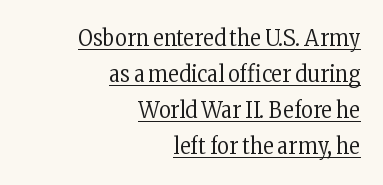
Q: Is the text bold? A: No.
Q: Is the text italic (slanted)? A: No, it is upright.
Q: Is the text underlined? A: Yes.
Q: How is the paragraph aligned? A: Right-aligned.
Q: Is the spacing between letters normal or unusually wide? A: Normal.
Q: Is the spacing between lines tight, normal or loose? A: Normal.
